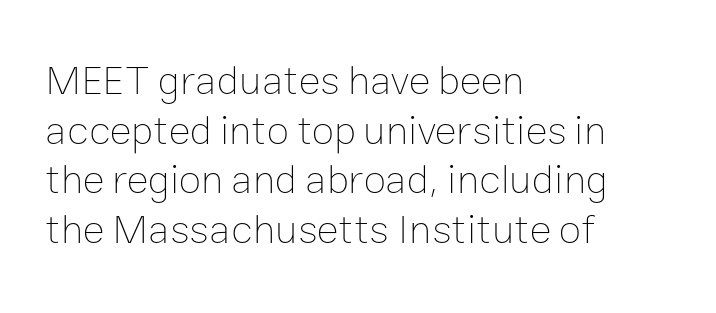
The image shows 41 px thin type, upright; set left-aligned, line spacing 1.21x, normal letter spacing, not underlined; low stroke contrast and a medium x-height.
